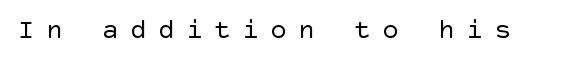
Type without underlining. The type sits square on the baseline with zero lean. Nothing sits at the stroke ends, so this counts as sans-serif. The font sits on the lighter half of the weight spectrum, regular included.
